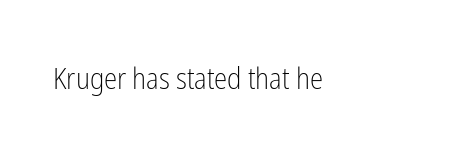
Honestly, the letter spacing is just normal — you wouldn't notice it. Style check: upright. The weight would be labelled regular, book, light, or lighter still. Plain, unruled lines of type. No feet cap the strokes, marking this as sans-serif type.
